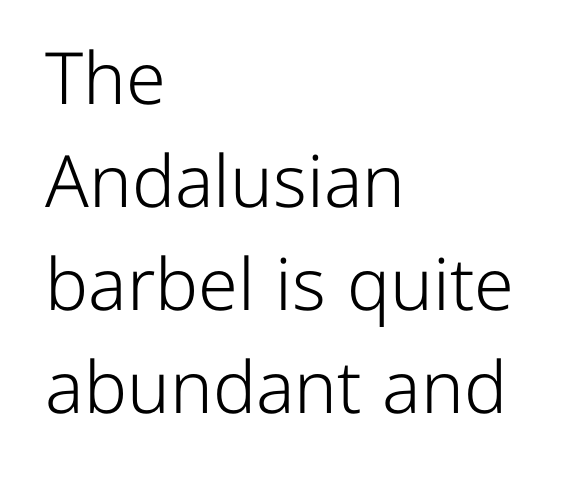
{"serif": "no", "italic": "no", "bold": "no", "weight": "light", "width": "normal", "stroke_contrast": "low", "x_height": "medium", "monospaced": "no", "underline": "no", "align": "left", "line_spacing": "normal", "line_spacing_ratio": 1.43, "letter_spacing": "normal", "letter_spacing_em": 0.0, "glyph_px": 72}
